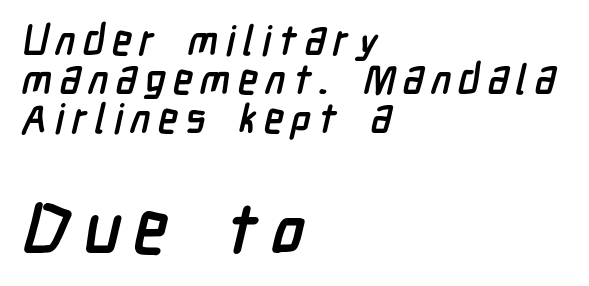
Q: Is the text bold? A: Yes.
Q: Is the typeface a serif or a sans-serif typeface? A: Sans-serif.
Q: Is the text underlined? A: No.
Q: How is the paragraph aligned? A: Left-aligned.
Q: Is the spacing between lines tight, normal or loose? A: Tight.
Q: Which block of text is set in a larger size, the first (top) or the second (bottom)? A: The second (bottom) one.
Q: Width (condensed, normal, or wide)? A: Condensed.
Q: Stroke contrast? A: Low.
Q: x-height? A: Medium.
Q: Monospaced? A: No.
